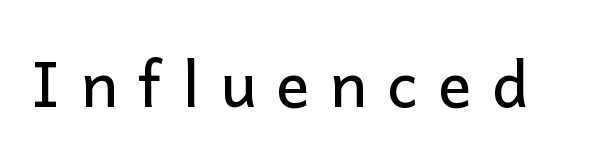
Q: Is the text italic (slanted)? A: No, it is upright.
Q: Is the typeface a serif or a sans-serif typeface? A: Sans-serif.
Q: Is the text underlined? A: No.
Q: Is the spacing between letters normal or unusually wide? A: Unusually wide.
Q: Width (condensed, normal, or wide)? A: Normal.
Q: Stroke contrast? A: Low.
Q: x-height? A: Medium.
Q: Monospaced? A: No.
